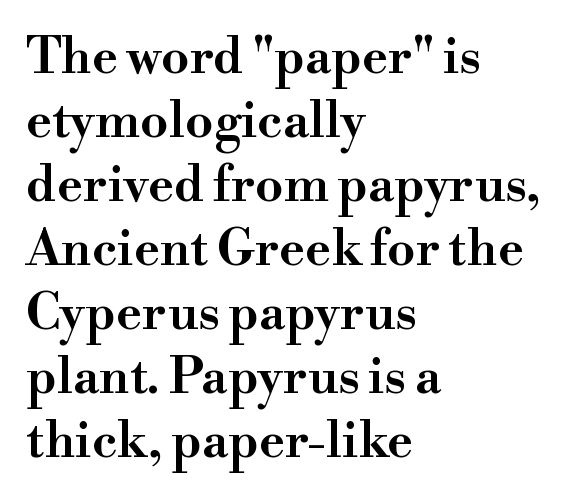
The image shows 50 px wide serif type, upright; set left-aligned, normal line spacing (1.28x), normal letter spacing, not underlined; high stroke contrast and a small x-height.
